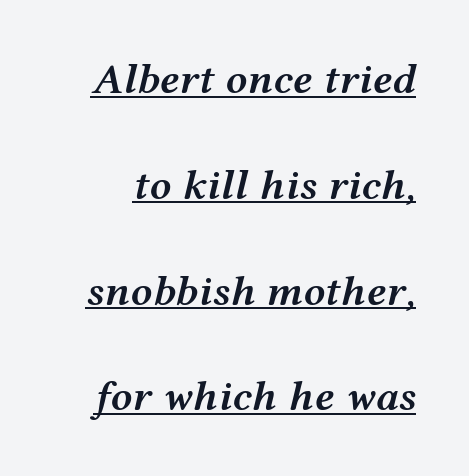
The image shows 43 px semibold, wide type, italic (leaning right); set loose line spacing (2.46x), normal letter spacing, underlined; medium stroke contrast and a medium x-height.
